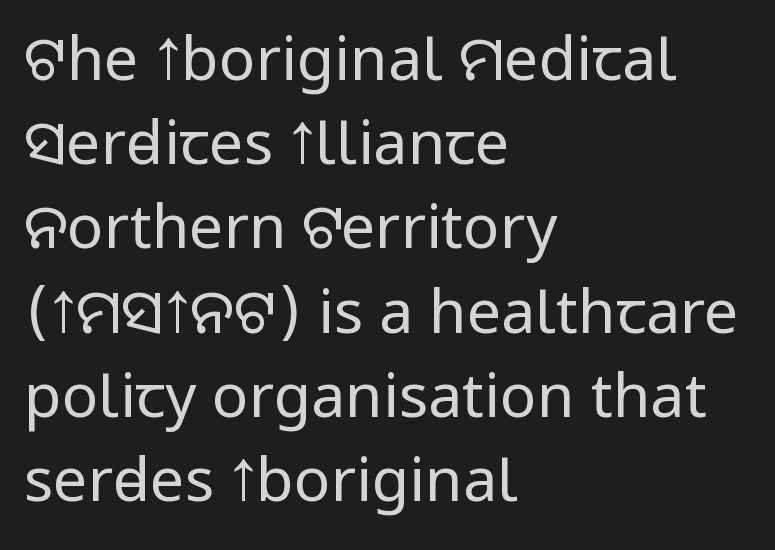
{"serif": "no", "italic": "no", "bold": "no", "weight": "regular", "width": "condensed", "stroke_contrast": "low", "x_height": "large", "monospaced": "no", "underline": "no", "align": "left", "line_spacing": "normal", "line_spacing_ratio": 1.38, "letter_spacing": "normal", "letter_spacing_em": 0.0, "glyph_px": 61}
